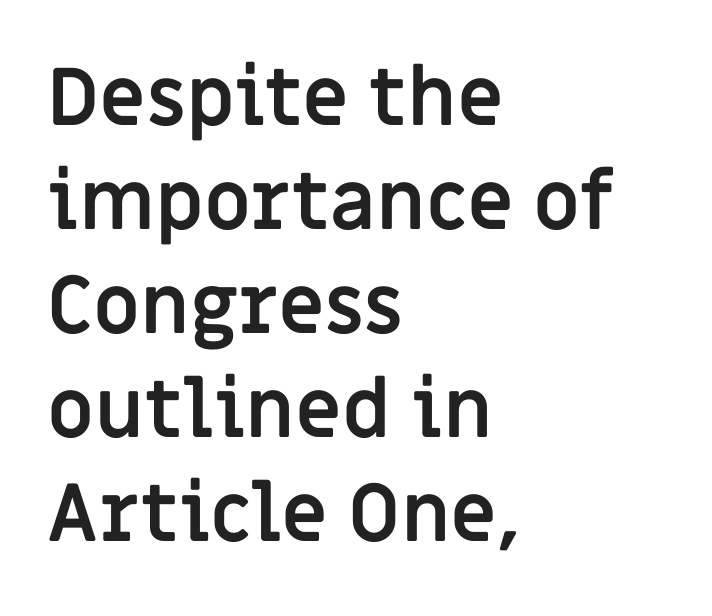
Is there much room between lines? A standard amount, neither cramped nor airy. All the whitespace from short lines collects on the right. The specimen reads as upright at a glance. The passage shown is typed in a proportional face where columns would drift. Words float on clear page, feet unadorned. The sample has been set heavy, in full bold.
